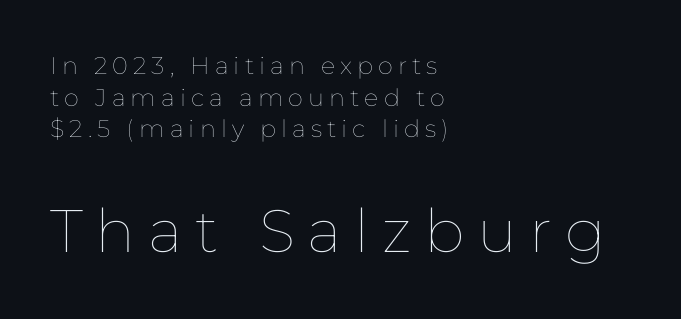
Q: Is the text bold? A: No.
Q: Is the text italic (slanted)? A: No, it is upright.
Q: Is the text underlined? A: No.
Q: How is the paragraph aligned? A: Left-aligned.
Q: Is the spacing between letters normal or unusually wide? A: Unusually wide.
Q: Is the spacing between lines tight, normal or loose? A: Normal.
Q: Which block of text is set in a larger size, the first (top) or the second (bottom)? A: The second (bottom) one.
Q: Width (condensed, normal, or wide)? A: Normal.
Q: Stroke contrast? A: Low.
Q: x-height? A: Medium.
Q: Monospaced? A: No.
